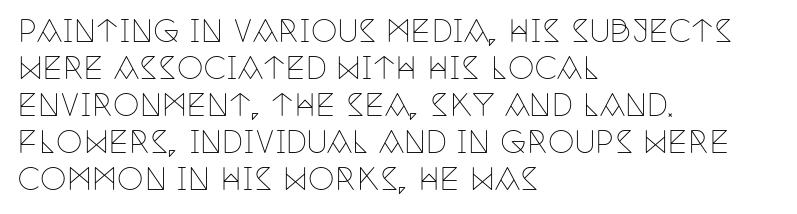
The image shows 30 px thin, condensed serif type, upright; set left-aligned, line spacing 1.23x, normal letter spacing, not underlined; low stroke contrast and a large x-height.
